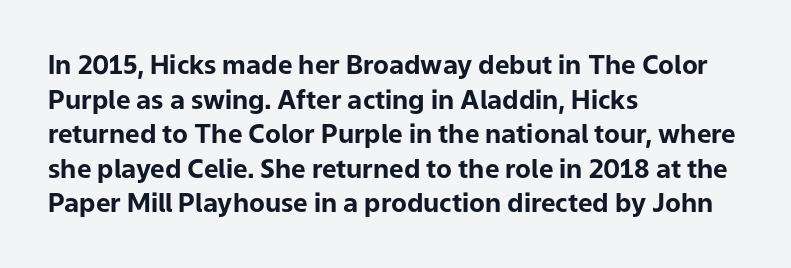
The image shows 26 px bold type, upright; set left-aligned, normal line spacing (1.33x), normal letter spacing, not underlined.
